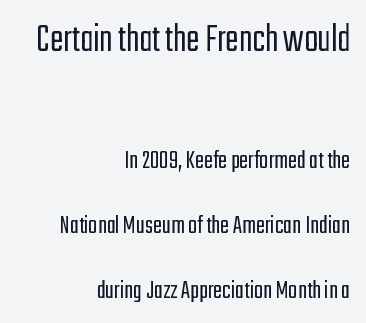
Q: Is the text bold? A: No.
Q: Is the text italic (slanted)? A: No, it is upright.
Q: Is the typeface a serif or a sans-serif typeface? A: Sans-serif.
Q: Is the text underlined? A: No.
Q: How is the paragraph aligned? A: Right-aligned.
Q: Is the spacing between letters normal or unusually wide? A: Normal.
Q: Is the spacing between lines tight, normal or loose? A: Loose.
Q: Which block of text is set in a larger size, the first (top) or the second (bottom)? A: The first (top) one.
Q: Width (condensed, normal, or wide)? A: Condensed.
Q: Stroke contrast? A: Low.
Q: x-height? A: Medium.
Q: Monospaced? A: No.
